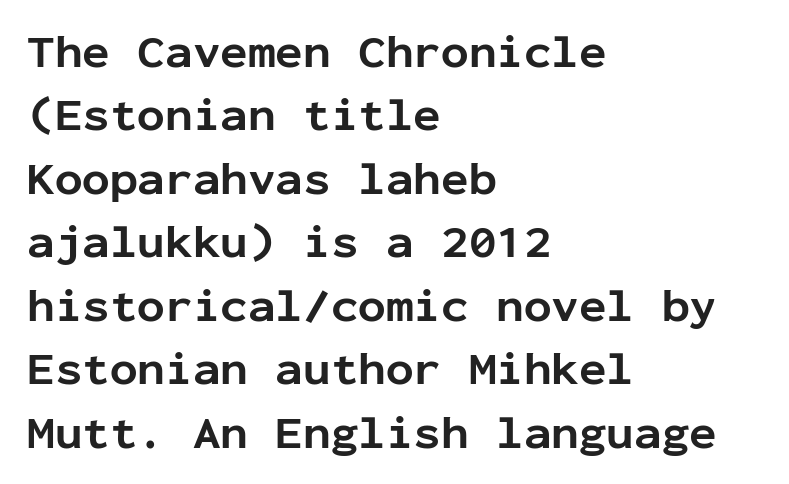
The image shows 46 px bold sans-serif type, upright, monospaced; set left-aligned, normal line spacing (1.38x), normal letter spacing, not underlined; low stroke contrast and a medium x-height.
